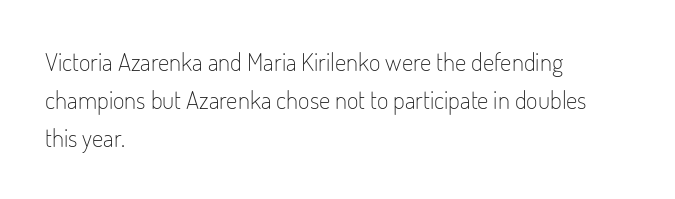
Q: Is the text bold? A: No.
Q: Is the text italic (slanted)? A: No, it is upright.
Q: Is the text underlined? A: No.
Q: How is the paragraph aligned? A: Left-aligned.
Q: Is the spacing between letters normal or unusually wide? A: Normal.
Q: Is the spacing between lines tight, normal or loose? A: Normal.
